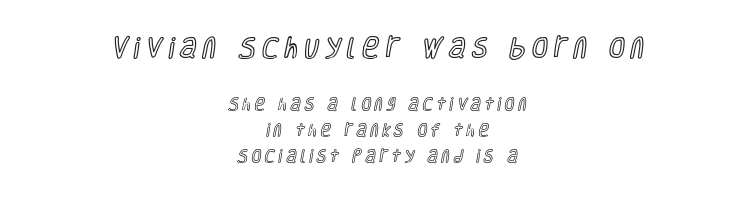
The words here are not underlined. The setting favours the middle, as headings and verse often do. The face used here appears at its bigger size in the upper chunk. Someone cranked the tracking dial way up on this one.
